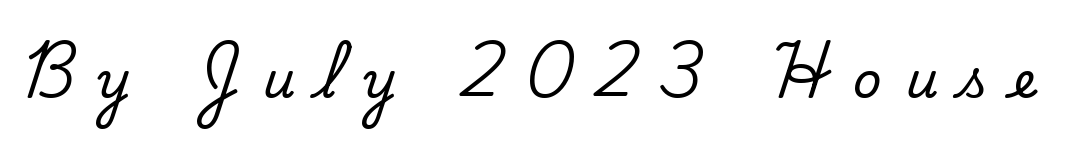
Think of a printed novel: that variable character pitch is what you see here. There is plenty of visible air inserted between adjacent glyphs. Does the type have serifs? Yes, each stem ends in a small foot. Bare-footed words on every line.
